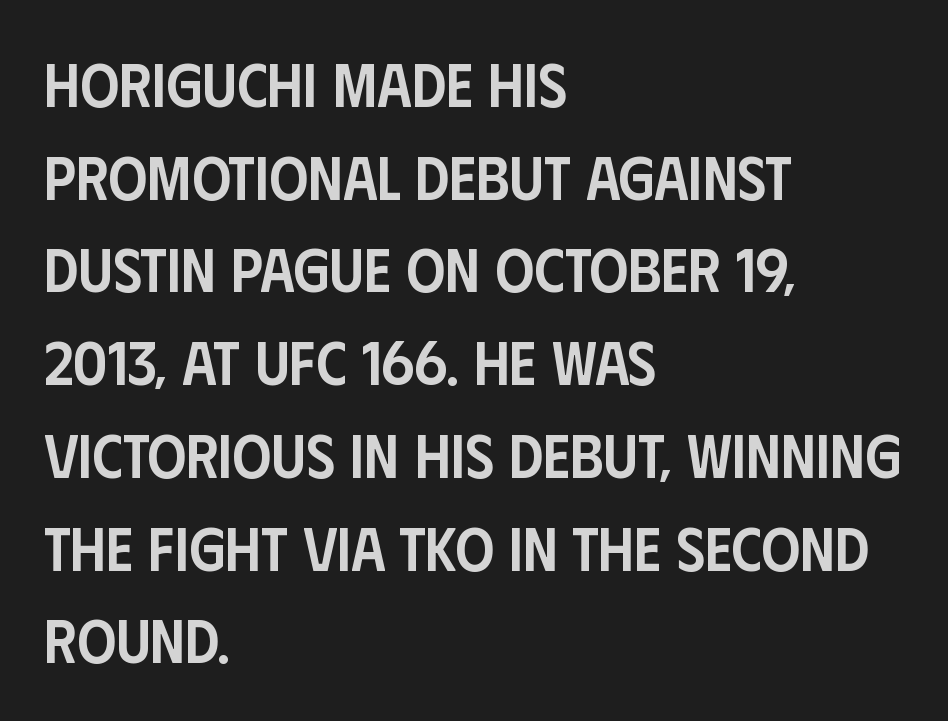
The image shows 61 px semibold, condensed sans-serif type, upright; set left-aligned, normal line spacing (1.52x), normal letter spacing, not underlined; low stroke contrast and a large x-height.
